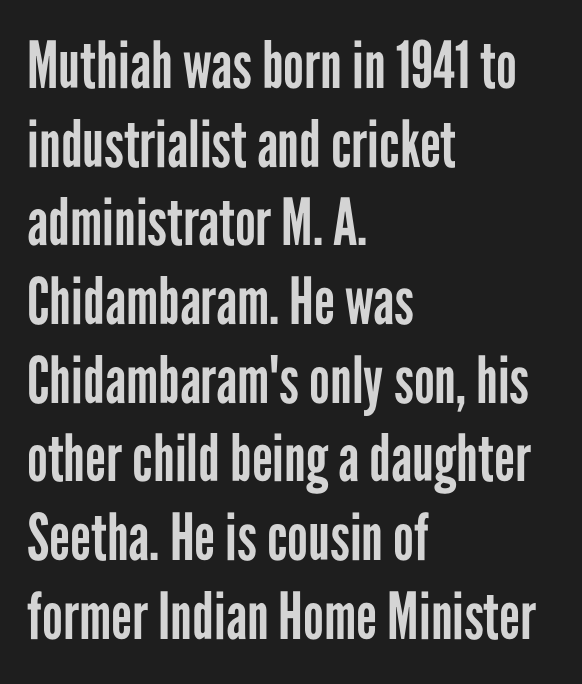
The image shows 65 px regular-weight, condensed sans-serif type, upright; set left-aligned, line spacing 1.21x, normal letter spacing, not underlined; low stroke contrast and a medium x-height.
